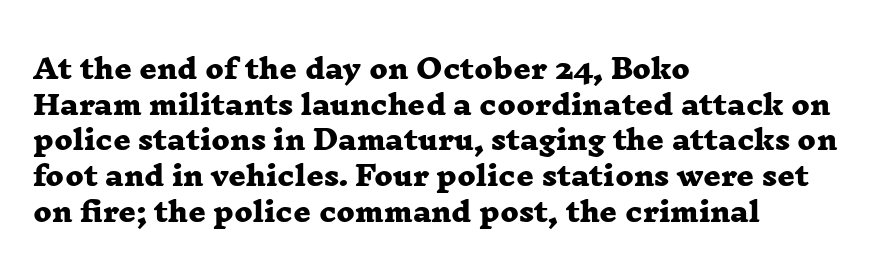
Q: Is the text bold? A: Yes.
Q: Is the text underlined? A: No.
Q: How is the paragraph aligned? A: Left-aligned.
Q: Is the spacing between letters normal or unusually wide? A: Normal.
Q: Is the spacing between lines tight, normal or loose? A: Normal.
